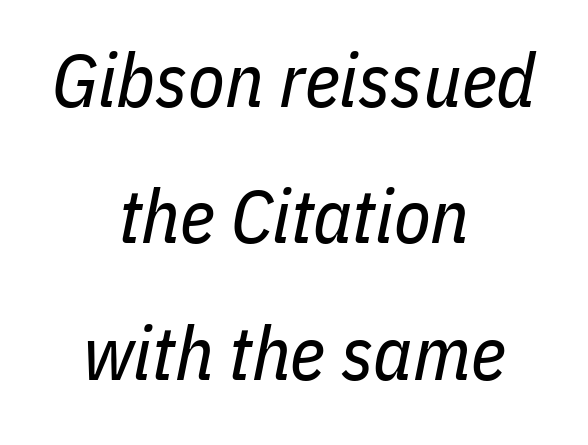
The image shows 75 px regular-weight, condensed type, italic (leaning right); set centered, line spacing 1.82x, normal letter spacing, not underlined; low stroke contrast and a medium x-height.
